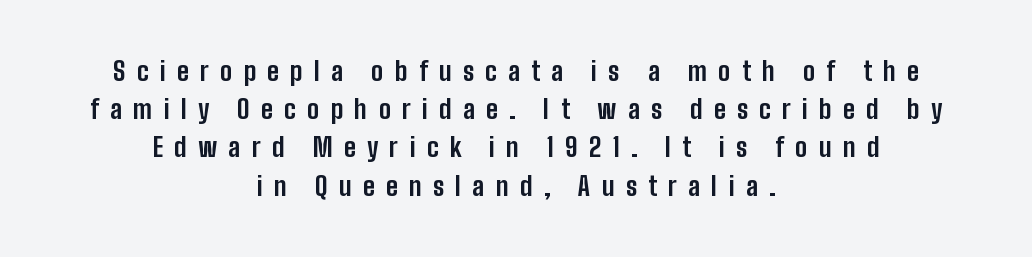
{"italic": "no", "bold": "yes", "underline": "no", "align": "center", "line_spacing": "normal", "line_spacing_ratio": 1.47, "letter_spacing": "wide", "letter_spacing_em": 0.43, "glyph_px": 26}
